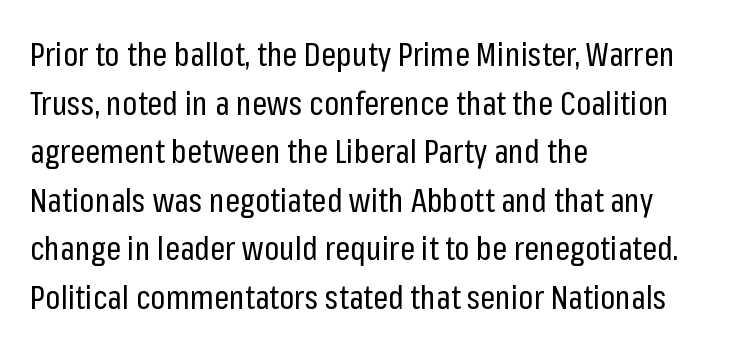
Horizontal bands of white between lines are of average thickness. The gap between lines stays unmarked. The font is comparable to plain body text, perhaps lighter. Are there feet on the stems? There aren't — it's a sans. The lines in this sample share a left origin and differ only in where they stop.
